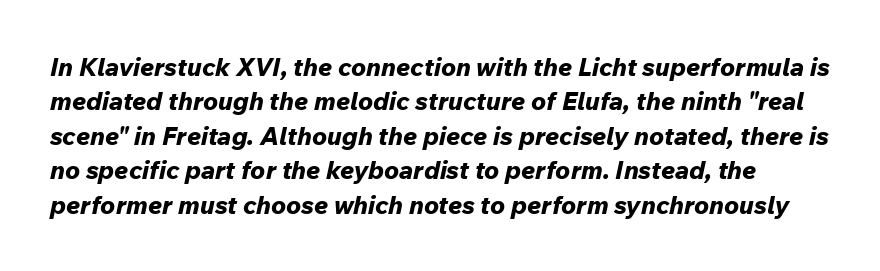
The glyphs have the mass of a bold cut. Words float on clear page, feet unadorned. When letters slant like this, we call the style italic. The type is set solid horizontally, with unmodified tracking.
